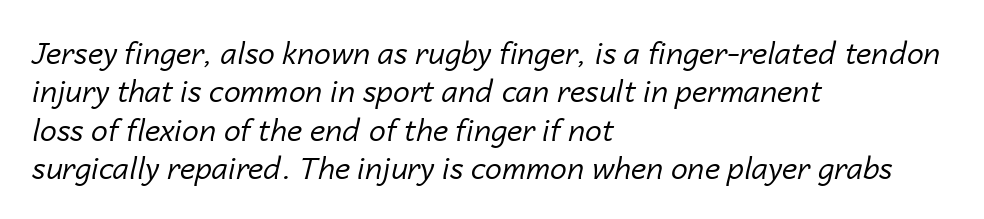
The image shows 30 px regular-weight type, italic (leaning right); set left-aligned, normal line spacing (1.28x), normal letter spacing, not underlined; low stroke contrast and a medium x-height.
